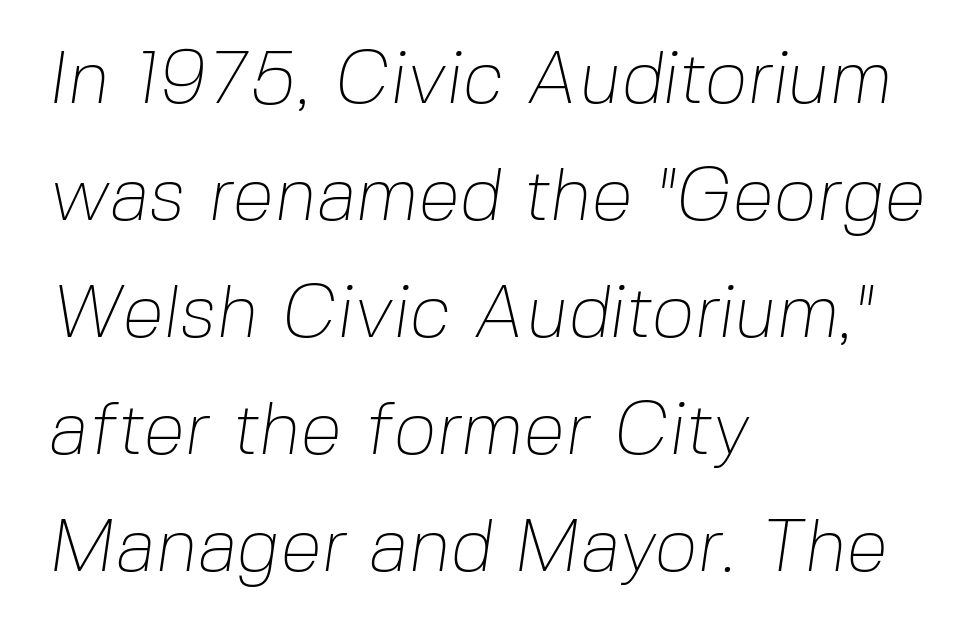
This rendering features lettering with no underline. Horizontal bands of white between lines are of average thickness. Grotesque or geometric, the face here clearly has no serifs. Visually the block forms a straight wall on the left and a jagged coastline on the right. Is this a heavy cut? Hardly; it is regular or lighter.
